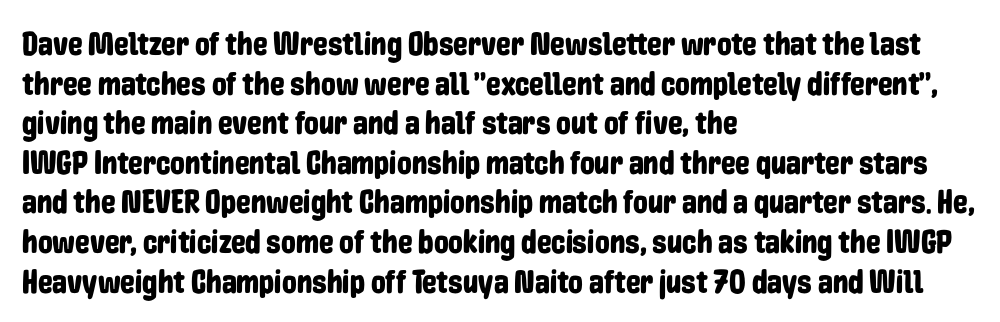
A typesetter would label this face a sans. If you drew a line through each stem, it would be perfectly vertical. Nobody drew a line under any word here. The lines are quadded left. Glyph-to-glyph distance matches everyday printed text. Is this a fixed-width face? No — the glyphs have proportional, varying widths.
